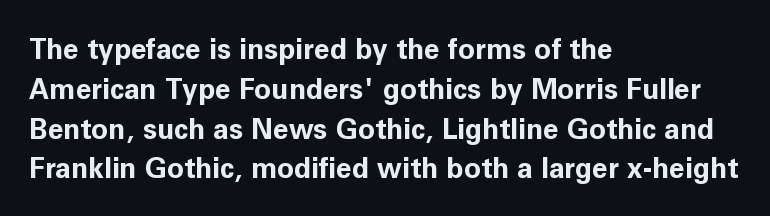
The paragraph has a hard left edge and a soft right edge. Looks like regular typesetting: each glyph gets only the width it needs. I'd call this a sans setting — the letters go barefoot. Each word holds together tightly as a unit, with standard inter-letter gaps. Caption: bold face, heavy strokes.
